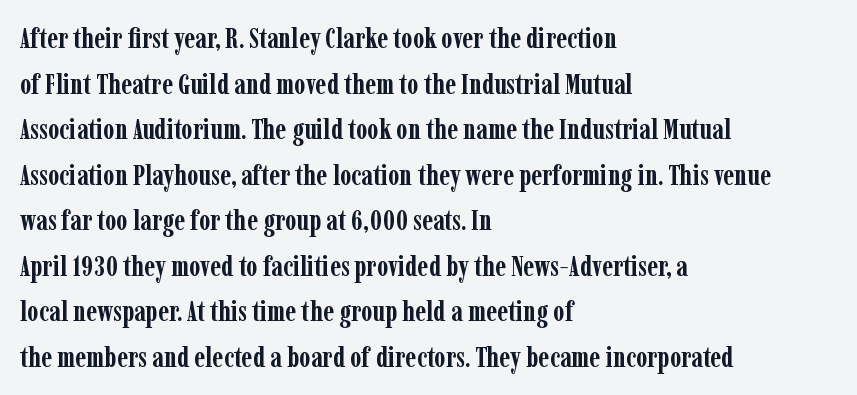
Each line starts at the same left margin while the right side varies. The rows are spaced the way most documents space them. A roman cut, with each character standing at attention. Honestly, there is no underline to notice here at all. In terms of letterform style, serifs are clearly present.
